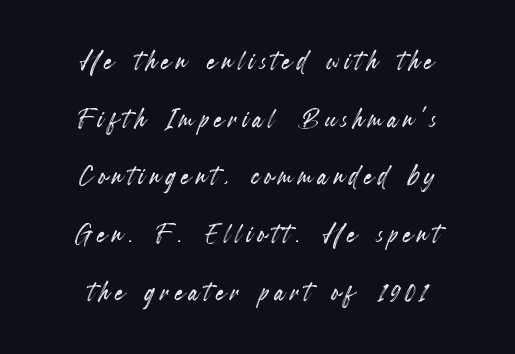
{"width": "condensed", "x_height": "small", "monospaced": "no", "underline": "no", "align": "center", "line_spacing": "normal", "line_spacing_ratio": 1.65, "glyph_px": 35}
